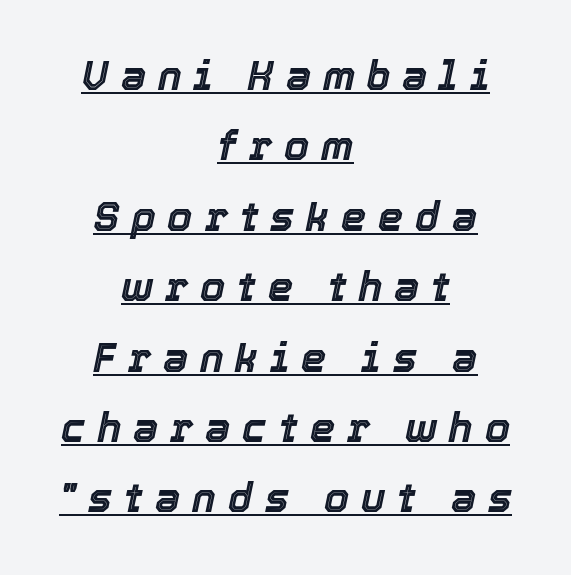
The string is rendered with underlining switched on. Characters follow at a spacing far wider than the type designer built in. This sample is center-justified, so both line endings float freely. Rendered with sloped, italic letterforms. Proportional: the letters do not fall into vertical columns.
